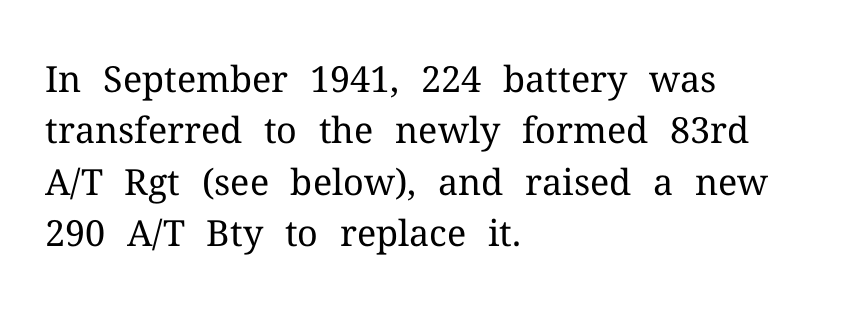
{"serif": "yes", "italic": "no", "bold": "no", "weight": "regular", "width": "normal", "stroke_contrast": "medium", "x_height": "medium", "monospaced": "no", "underline": "no", "align": "left", "line_spacing": "normal", "line_spacing_ratio": 1.43, "letter_spacing": "normal", "letter_spacing_em": 0.0, "glyph_px": 36}
